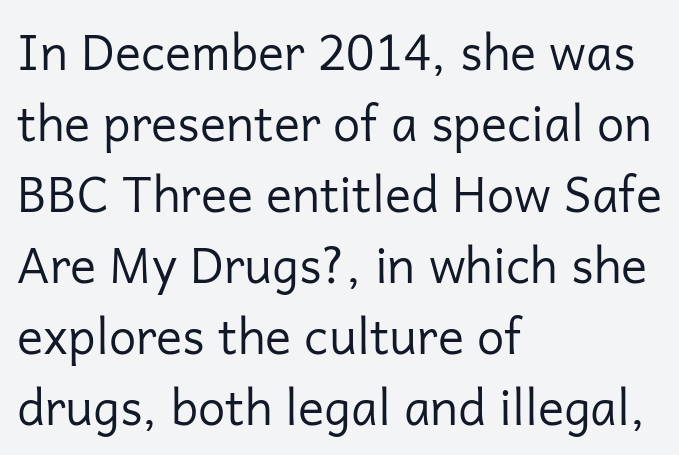
The image shows 49 px regular-weight sans-serif type, upright; set left-aligned, normal line spacing (1.45x), normal letter spacing, not underlined; low stroke contrast and a medium x-height.
